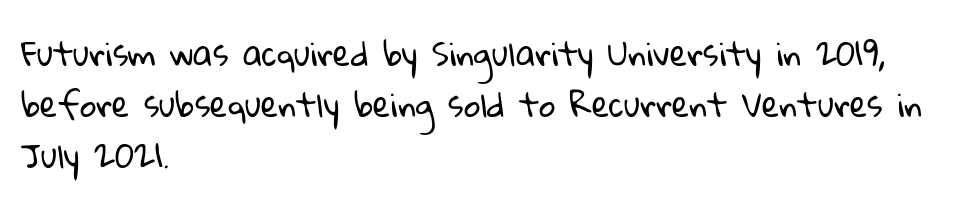
Q: Is the text bold? A: No.
Q: Is the typeface a serif or a sans-serif typeface? A: Sans-serif.
Q: Is the text underlined? A: No.
Q: How is the paragraph aligned? A: Left-aligned.
Q: Is the spacing between letters normal or unusually wide? A: Normal.
Q: Is the spacing between lines tight, normal or loose? A: Normal.
Q: Width (condensed, normal, or wide)? A: Normal.
Q: Stroke contrast? A: Low.
Q: x-height? A: Medium.
Q: Monospaced? A: No.
